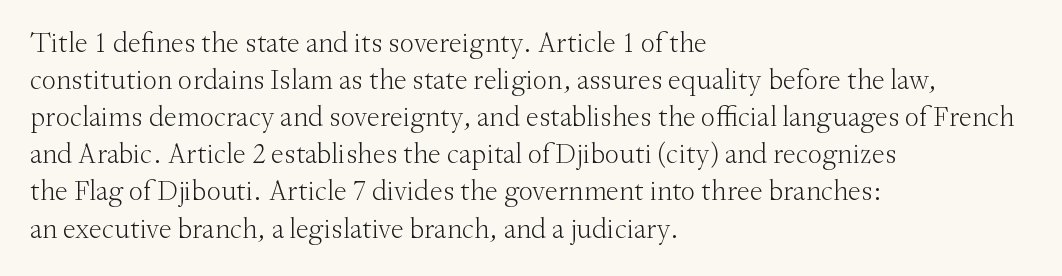
The image shows 29 px light serif type, upright; set left-aligned, normal line spacing (1.28x), normal letter spacing, not underlined; medium stroke contrast and a small x-height.
